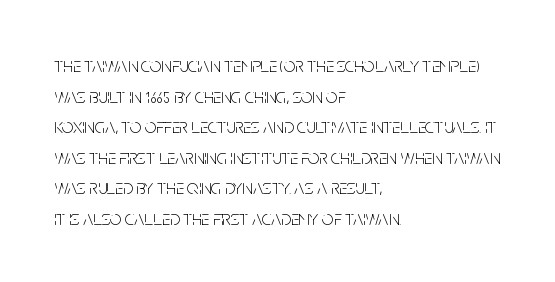
{"italic": "no", "bold": "no", "underline": "no", "align": "left", "line_spacing": "normal", "line_spacing_ratio": 1.53, "letter_spacing": "normal", "letter_spacing_em": 0.0, "glyph_px": 20}
